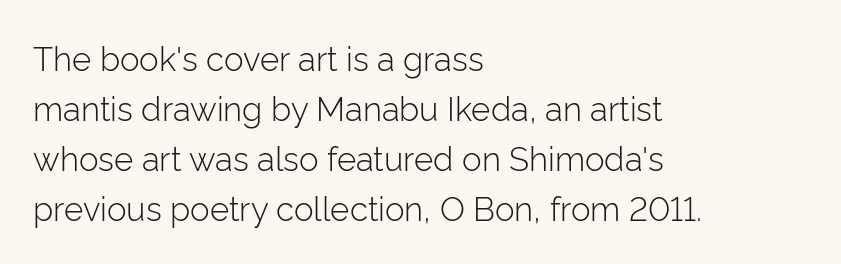
The image shows 33 px light sans-serif type, upright; set left-aligned, normal line spacing (1.52x), normal letter spacing, not underlined; low stroke contrast and a medium x-height.
